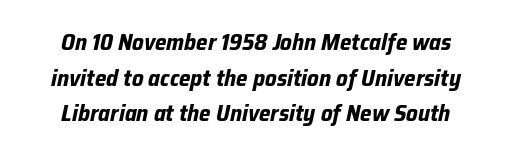
The image shows 23 px bold type, italic (leaning right); set centered, normal line spacing (1.55x), normal letter spacing, not underlined.
